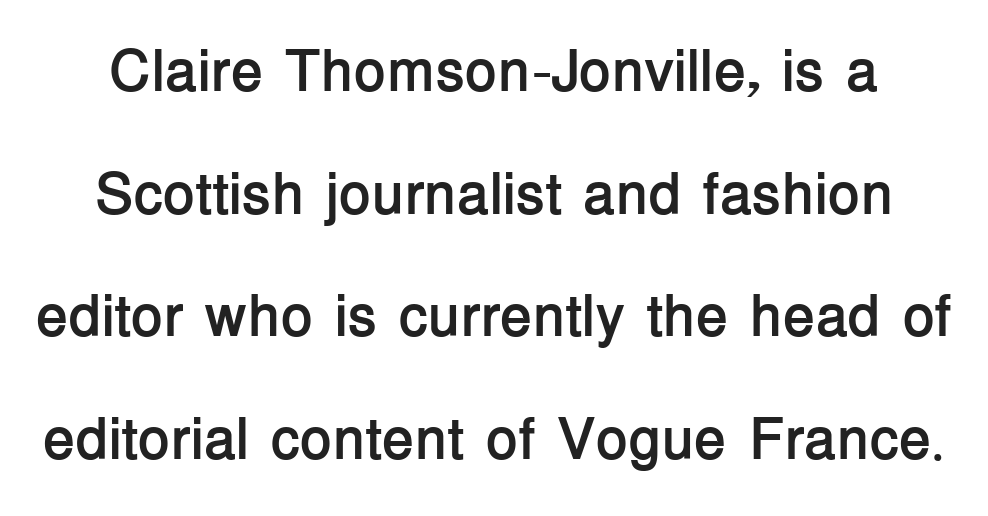
Q: Is the text bold? A: Yes.
Q: Is the text italic (slanted)? A: No, it is upright.
Q: Is the typeface a serif or a sans-serif typeface? A: Sans-serif.
Q: Is the text underlined? A: No.
Q: Is the spacing between letters normal or unusually wide? A: Normal.
Q: Is the spacing between lines tight, normal or loose? A: Loose.
Q: Width (condensed, normal, or wide)? A: Normal.
Q: Stroke contrast? A: Low.
Q: x-height? A: Medium.
Q: Monospaced? A: No.
